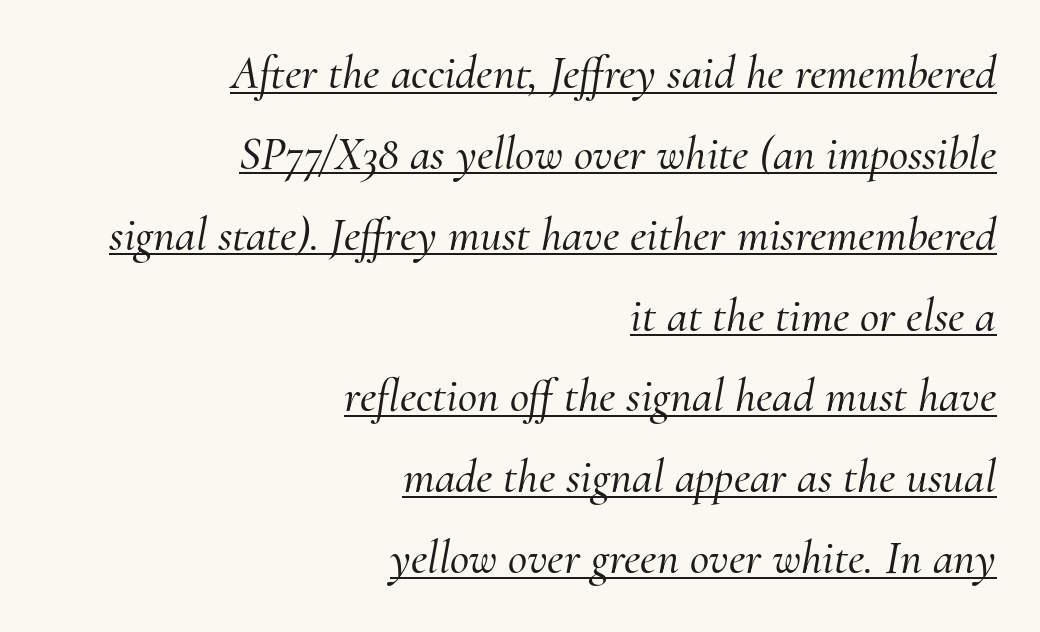
There is no visible air inserted between adjacent glyphs. Think of a printed novel: that variable character pitch is what you see here. In terms of posture, this sample is oblique. The setting favours the right margin, as signatures and pull-quotes sometimes do. This is serif lettering, the kind often seen in printed books. Students, observe the line beneath the letters — that is underlining.
